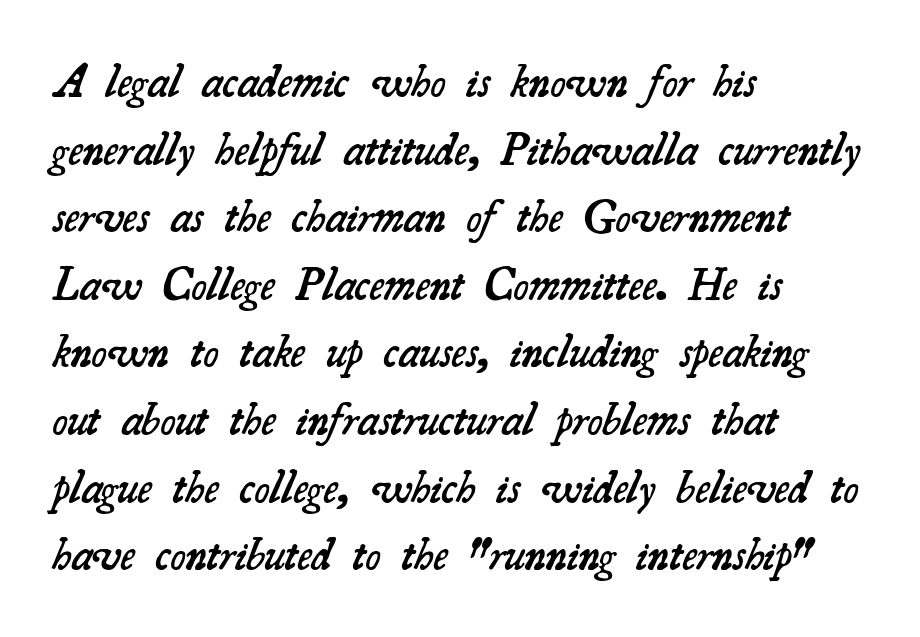
Q: Is the text bold? A: Semi-bold.
Q: Is the typeface a serif or a sans-serif typeface? A: Serif.
Q: Is the text underlined? A: No.
Q: How is the paragraph aligned? A: Left-aligned.
Q: Is the spacing between letters normal or unusually wide? A: Normal.
Q: Is the spacing between lines tight, normal or loose? A: Normal.
Q: Width (condensed, normal, or wide)? A: Normal.
Q: Stroke contrast? A: Medium.
Q: x-height? A: Small.
Q: Monospaced? A: No.
